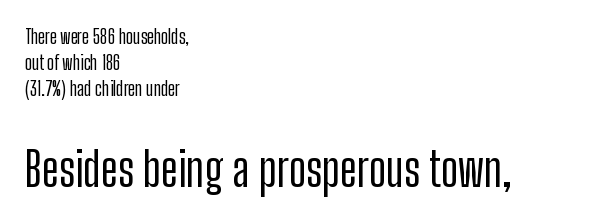
The image shows 47 px condensed sans-serif type, upright; set left-aligned, normal line spacing (1.36x), normal letter spacing, not underlined; the second (bottom) block is 2.47x larger; low stroke contrast and a medium x-height.
